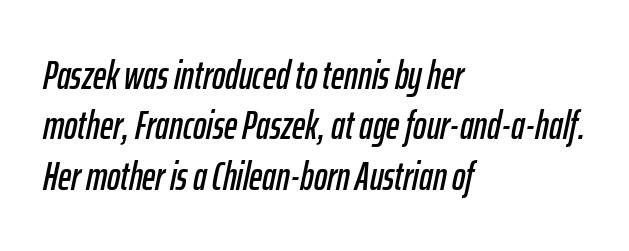
The image shows 40 px condensed type, italic (leaning right); set left-aligned, normal line spacing (1.26x), normal letter spacing, not underlined; low stroke contrast and a medium x-height.
